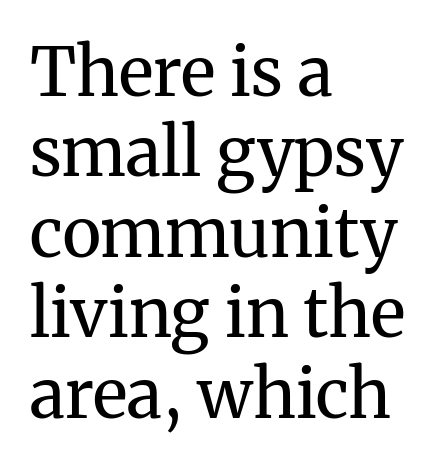
The image shows 67 px regular-weight serif type, upright; set left-aligned, line spacing 1.2x, normal letter spacing, not underlined; medium stroke contrast and a medium x-height.
